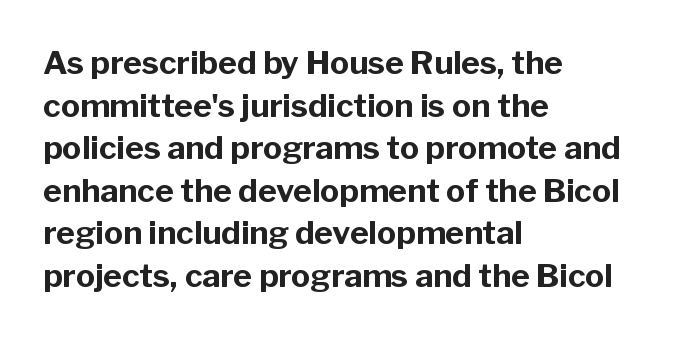
Notice how thick the strokes are: this is what a full bold looks like. Nope, no serifs anywhere on these letters. The typesetter chose a ragged-right arrangement here. Regarding leading, the lines here are spaced in the standard way. Students, note that the glyphs here touch the page at normal intervals.
